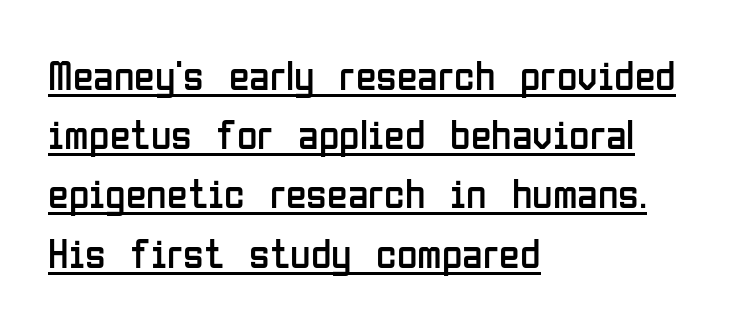
The image shows 42 px regular-weight, condensed sans-serif type, upright; set left-aligned, normal line spacing (1.41x), normal letter spacing, underlined; low stroke contrast and a medium x-height.
